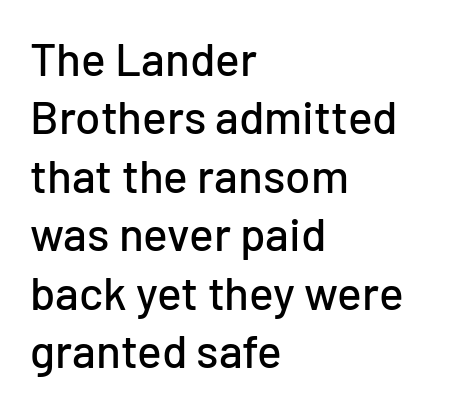
{"serif": "no", "italic": "no", "width": "normal", "stroke_contrast": "low", "x_height": "medium", "monospaced": "no", "underline": "no", "align": "left", "line_spacing": "normal", "line_spacing_ratio": 1.27, "letter_spacing": "normal", "letter_spacing_em": 0.0, "glyph_px": 46}
